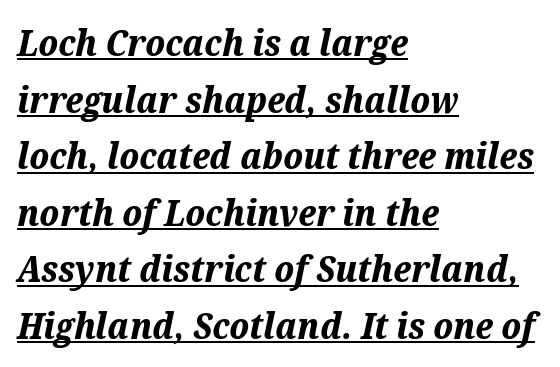
Somebody hit Ctrl+U on this one — the words are underlined. The ragged edge is on the right, which tells us the setting is flush left. The passage shown is typed in a proportional face where columns would drift. The glyphs look as if they've been sheared to an angle. Words appear dense and cohesive because spacing is normal.
